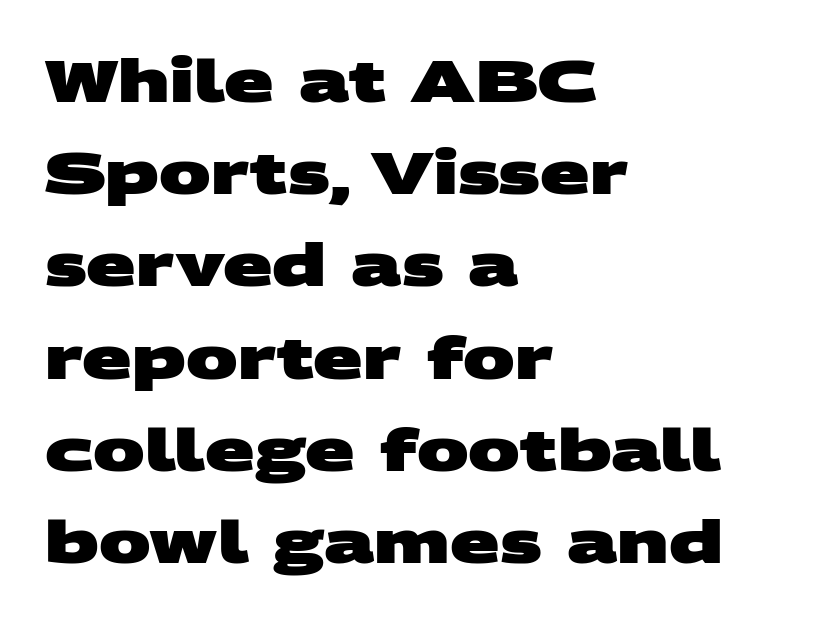
The characters display no serif detailing; their extremities are plain. Look at the tracking — it's just the regular setting, nothing added. Spacing verdict: proportional, widths tailored to each character. Heavy, bold letterforms. The space between consecutive lines is moderate. A student would call this left alignment; a typographer would say flush left, rag right.
